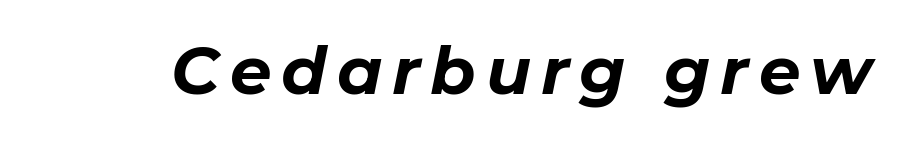
{"italic": "yes", "lean": "right", "slant_degrees": 11, "bold": "yes", "weight": "bold", "width": "normal", "stroke_contrast": "low", "x_height": "medium", "monospaced": "no", "underline": "no", "glyph_px": 66}
